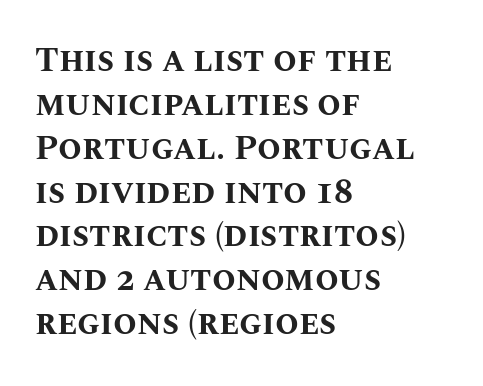
The image shows 34 px bold type, upright; set left-aligned, normal line spacing (1.29x), normal letter spacing, not underlined; medium stroke contrast and a large x-height.
